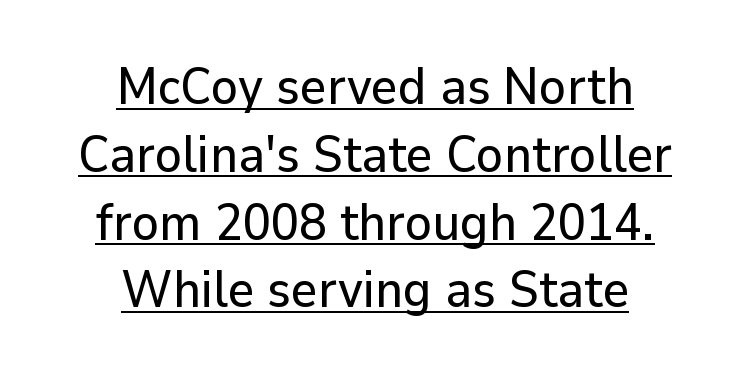
A continuous stroke trails under the words, as in a hyperlink. This sample uses plain, unmodified letter spacing. The characters display no serif detailing; their extremities are plain. The passage shown is typed in a proportional face where columns would drift. The vertical gap from one line to the next is medium. Italic: no, the glyphs are upright roman.
